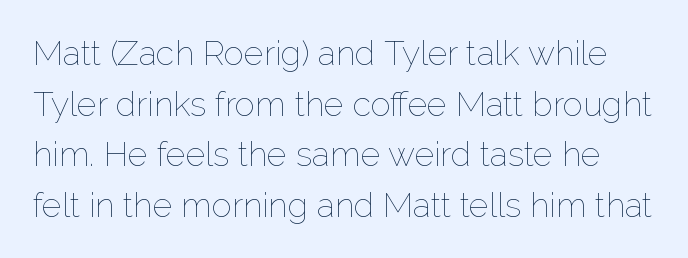
The image shows 34 px thin type, upright; set normal line spacing (1.49x), normal letter spacing, not underlined; low stroke contrast and a medium x-height.
